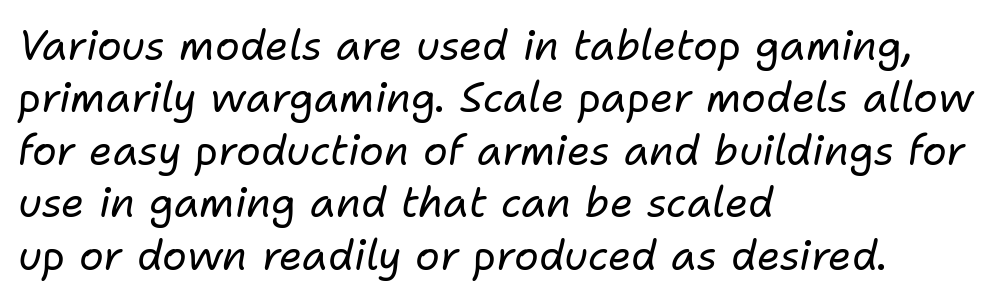
Q: Is the text bold? A: No.
Q: Is the text italic (slanted)? A: Yes, it leans right by about 11 degrees.
Q: Is the text underlined? A: No.
Q: How is the paragraph aligned? A: Left-aligned.
Q: Is the spacing between letters normal or unusually wide? A: Normal.
Q: Is the spacing between lines tight, normal or loose? A: Normal.
Q: Width (condensed, normal, or wide)? A: Normal.
Q: Stroke contrast? A: Low.
Q: x-height? A: Medium.
Q: Monospaced? A: No.
